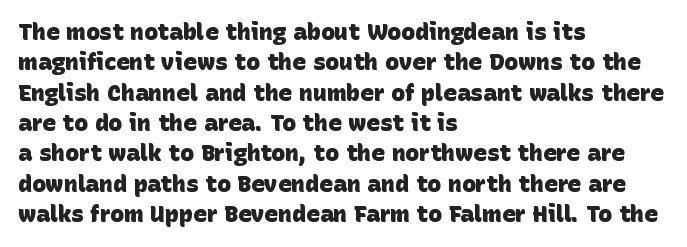
Strong, thick strokes mark this as bold type. Unmarked baselines from the first word to the last. A typesetter would call this zero additional tracking. The line-height multiplier appears to be the usual default. These lines stack with their left ends in a neat column.
